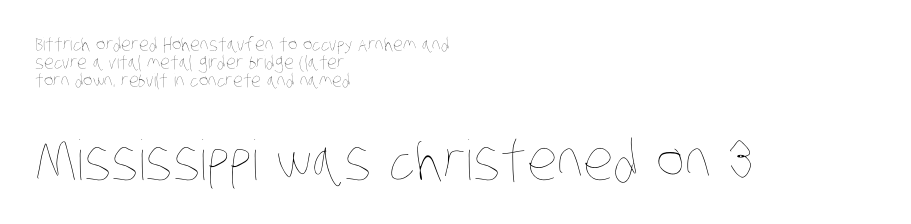
Q: Is the text bold? A: No.
Q: Is the text underlined? A: No.
Q: How is the paragraph aligned? A: Left-aligned.
Q: Is the spacing between letters normal or unusually wide? A: Normal.
Q: Is the spacing between lines tight, normal or loose? A: Tight.
Q: Which block of text is set in a larger size, the first (top) or the second (bottom)? A: The second (bottom) one.
Q: Width (condensed, normal, or wide)? A: Condensed.
Q: Stroke contrast? A: Low.
Q: x-height? A: Large.
Q: Monospaced? A: No.
